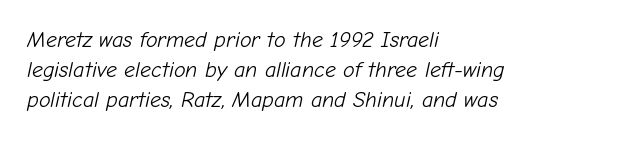
The rendering anchors every line to the left-hand side. Nothing unusual about the tracking: characters are spaced as the font intends. Each row of text sits above clean, open space. When letters slant like this, we call the style italic. The lines sit at an ordinary, default distance from one another. Weight: not bold — regular or lighter.
